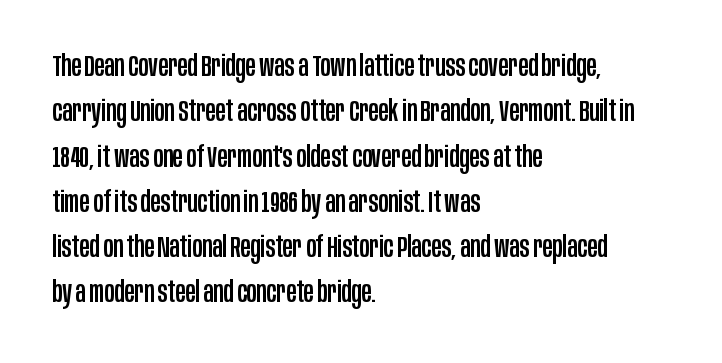
The image shows 30 px condensed sans-serif type, upright; set left-aligned, normal line spacing (1.51x), normal letter spacing, not underlined; low stroke contrast and a large x-height.
